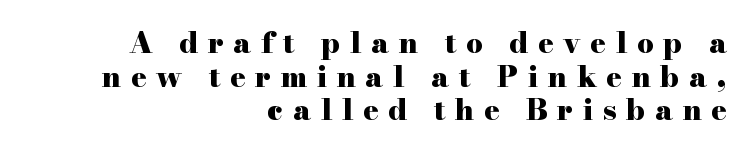
Serif or sans? Serif — the stroke terminals have little feet. Notice how the passage keeps a crisp vertical edge on the right only. The passage shown has open, widely tracked lettering throughout. A clean baseline with only descenders dipping below it. The specimen reads as upright at a glance. A typesetter would call this proportional, since set widths differ per character.
